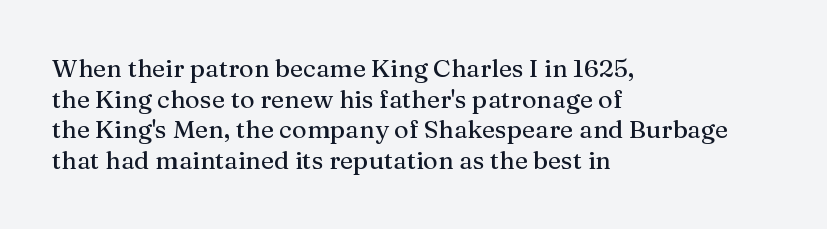
The image shows 25 px text type, upright; set left-aligned, line spacing 1.23x, normal letter spacing, not underlined.
